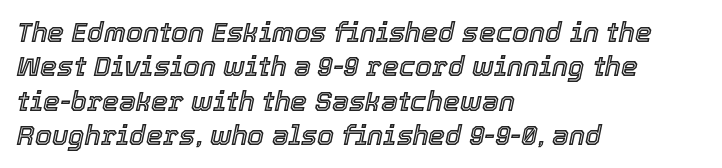
The image shows 27 px text type, italic (leaning right); set left-aligned, normal line spacing (1.27x), normal letter spacing, not underlined.
